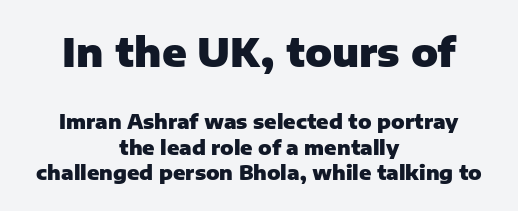
Q: Is the text bold? A: Yes.
Q: Is the text italic (slanted)? A: No, it is upright.
Q: Is the typeface a serif or a sans-serif typeface? A: Sans-serif.
Q: Is the text underlined? A: No.
Q: How is the paragraph aligned? A: Centered.
Q: Is the spacing between letters normal or unusually wide? A: Normal.
Q: Is the spacing between lines tight, normal or loose? A: Normal.
Q: Which block of text is set in a larger size, the first (top) or the second (bottom)? A: The first (top) one.
Q: Width (condensed, normal, or wide)? A: Normal.
Q: Stroke contrast? A: Low.
Q: x-height? A: Medium.
Q: Monospaced? A: No.
